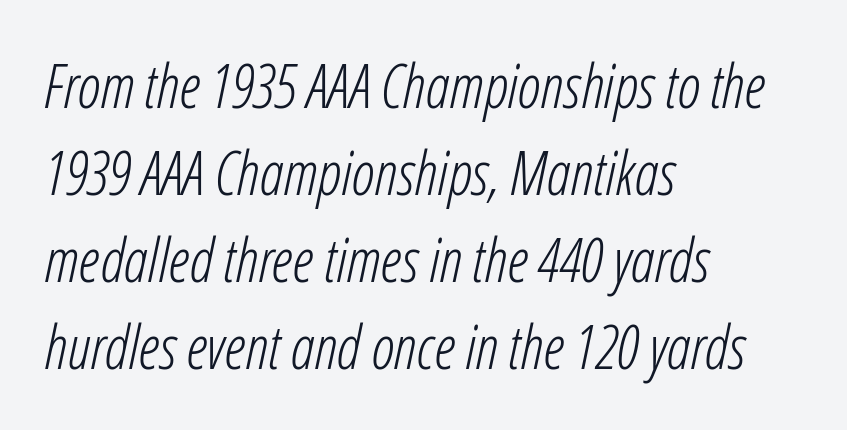
Q: Is the text bold? A: No.
Q: Is the text italic (slanted)? A: Yes, it leans right by about 12 degrees.
Q: Is the text underlined? A: No.
Q: How is the paragraph aligned? A: Left-aligned.
Q: Is the spacing between letters normal or unusually wide? A: Normal.
Q: Is the spacing between lines tight, normal or loose? A: Normal.
Q: Width (condensed, normal, or wide)? A: Condensed.
Q: Stroke contrast? A: Low.
Q: x-height? A: Medium.
Q: Monospaced? A: No.
